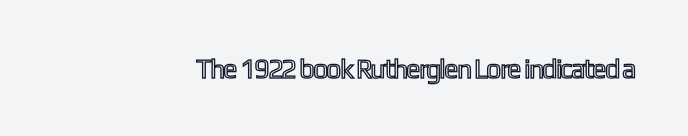
The image shows 27 px text type, upright; set normal letter spacing, not underlined.
